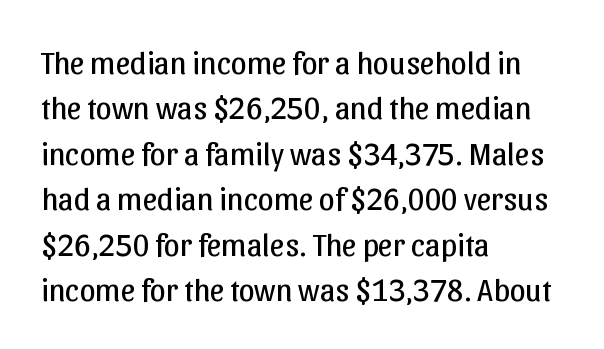
Spacing verdict: proportional, widths tailored to each character. I'd call this a sans setting — the letters go barefoot. No extra ink here — the face is not bold. This rendering uses left alignment, leaving the right contour irregular.
